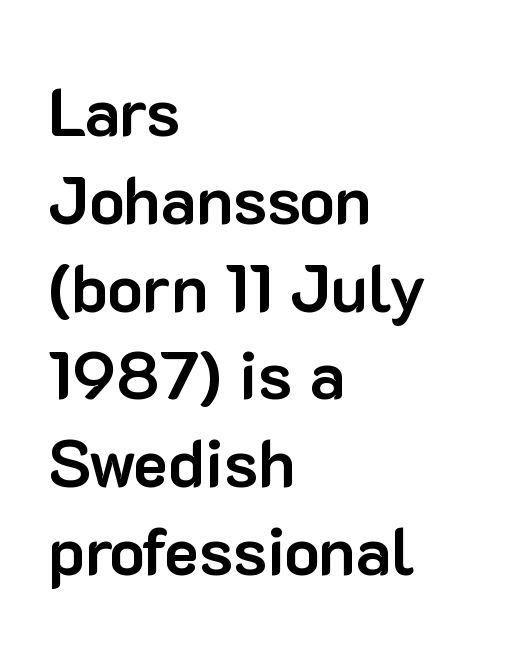
This is the regular roman posture of the typeface. Rule under the text: the space is simply empty. A typesetter would call this zero additional tracking. Varying glyph widths throughout — classic text-font behaviour.
